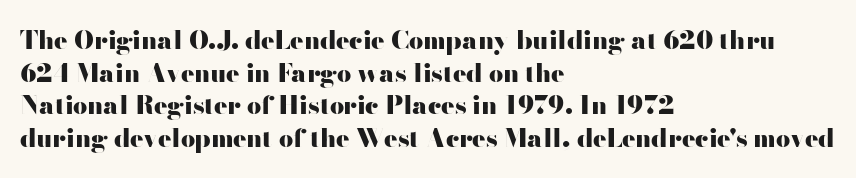
The image shows 25 px bold type, upright; set left-aligned, normal line spacing (1.31x), normal letter spacing, not underlined.
